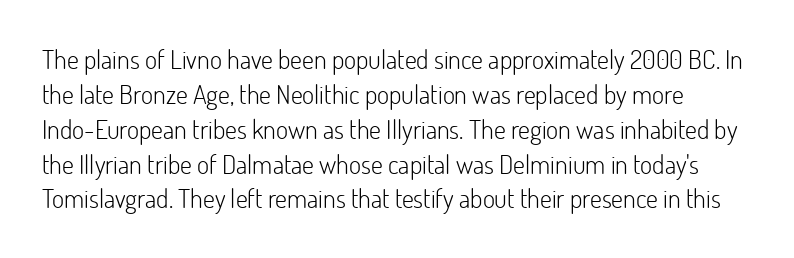
The image shows 26 px text type, upright; set normal line spacing (1.34x), normal letter spacing, not underlined.
